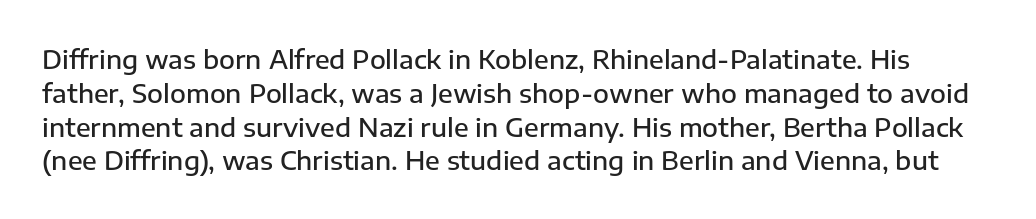
{"italic": "no", "bold": "semi", "underline": "no", "line_spacing": "normal", "line_spacing_ratio": 1.3, "letter_spacing": "normal", "letter_spacing_em": 0.0, "glyph_px": 26}
